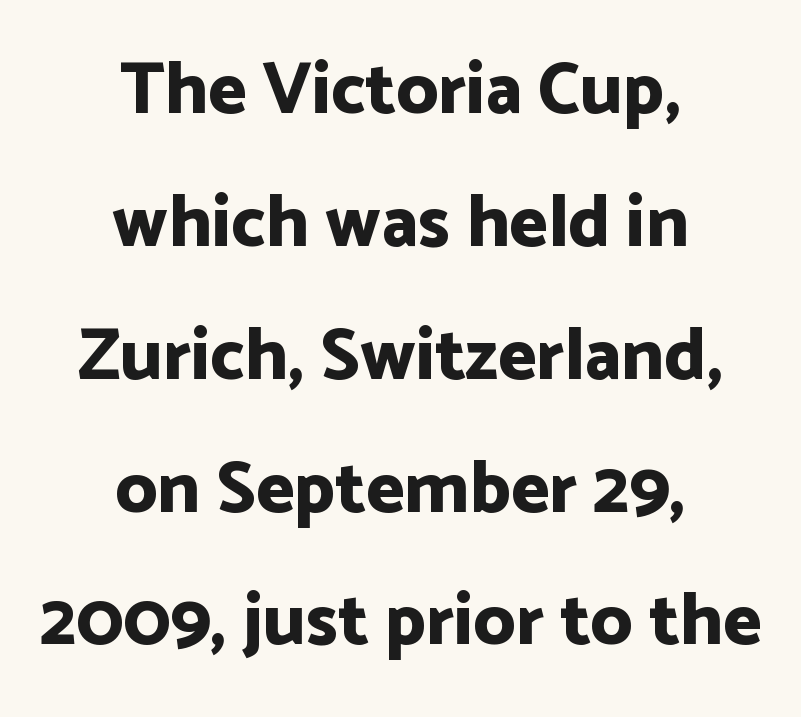
The image shows 73 px bold sans-serif type, upright; set centered, line spacing 1.82x, normal letter spacing, not underlined; low stroke contrast and a medium x-height.
